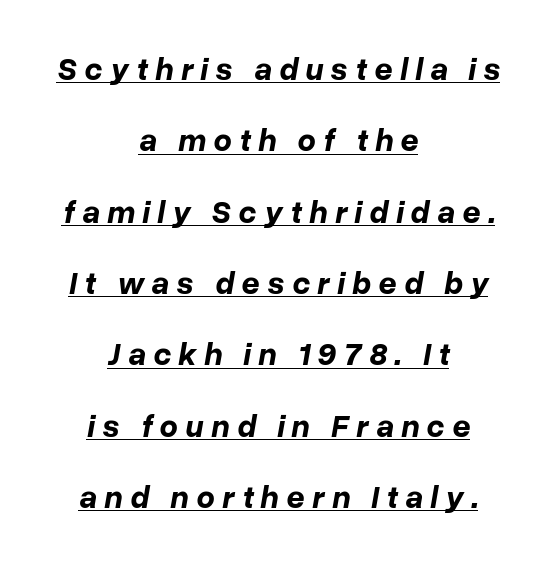
The image shows 32 px bold type, italic (leaning right); set centered, loose line spacing (2.23x), unusually wide letter spacing (+0.23 em), underlined; low stroke contrast and a medium x-height.
